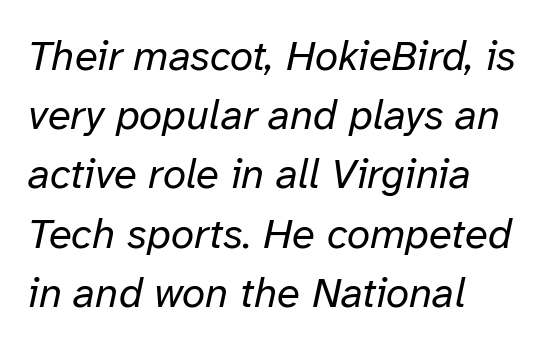
The image shows 42 px regular-weight type, italic (leaning right); set left-aligned, normal line spacing (1.41x), normal letter spacing, not underlined; low stroke contrast and a medium x-height.
